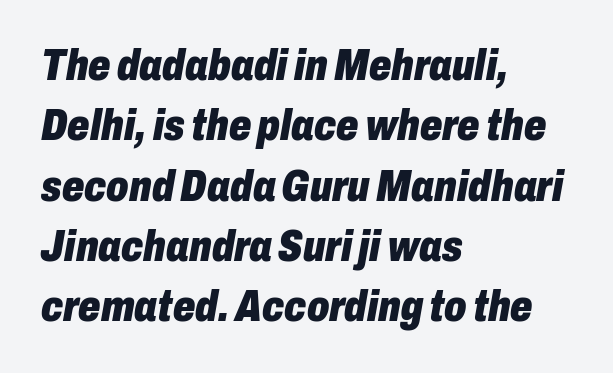
Q: Is the text bold? A: Yes.
Q: Is the text italic (slanted)? A: Yes, it leans right by about 10 degrees.
Q: Is the text underlined? A: No.
Q: How is the paragraph aligned? A: Left-aligned.
Q: Is the spacing between letters normal or unusually wide? A: Normal.
Q: Is the spacing between lines tight, normal or loose? A: Normal.
Q: Width (condensed, normal, or wide)? A: Condensed.
Q: Stroke contrast? A: Low.
Q: x-height? A: Medium.
Q: Monospaced? A: No.
